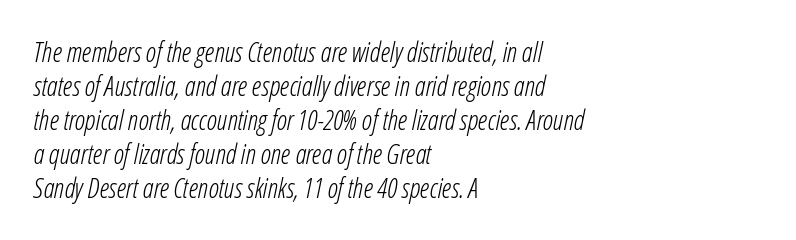
The image shows 27 px text type, italic (leaning right); set left-aligned, normal line spacing (1.26x), normal letter spacing, not underlined.
